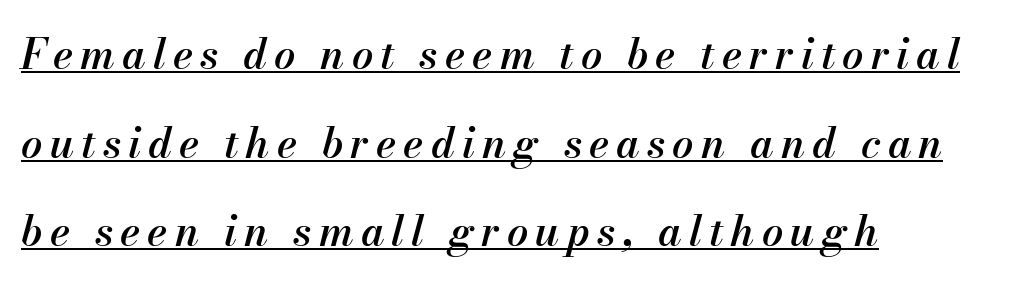
These lines were composed using italics. Typesetter's note: demi weight, one step under bold. A baseline rule has been typeset under these characters. Horizontally, the lines are justified to the leading edge only. A great deal of white space separates one row of letters from the next.
